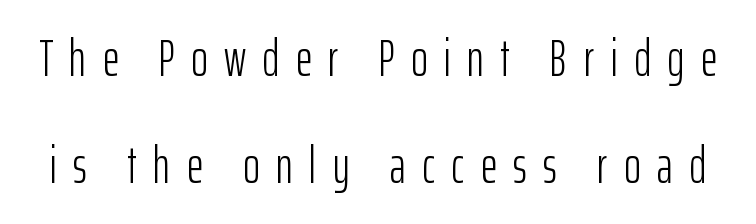
How would I describe the line gaps? Wide and relaxed. These lines are rendered in a variable-pitch font. Tracking value appears strongly positive — letters spread wide. Heaviness? Minimal to ordinary, like unemphasized prose.
